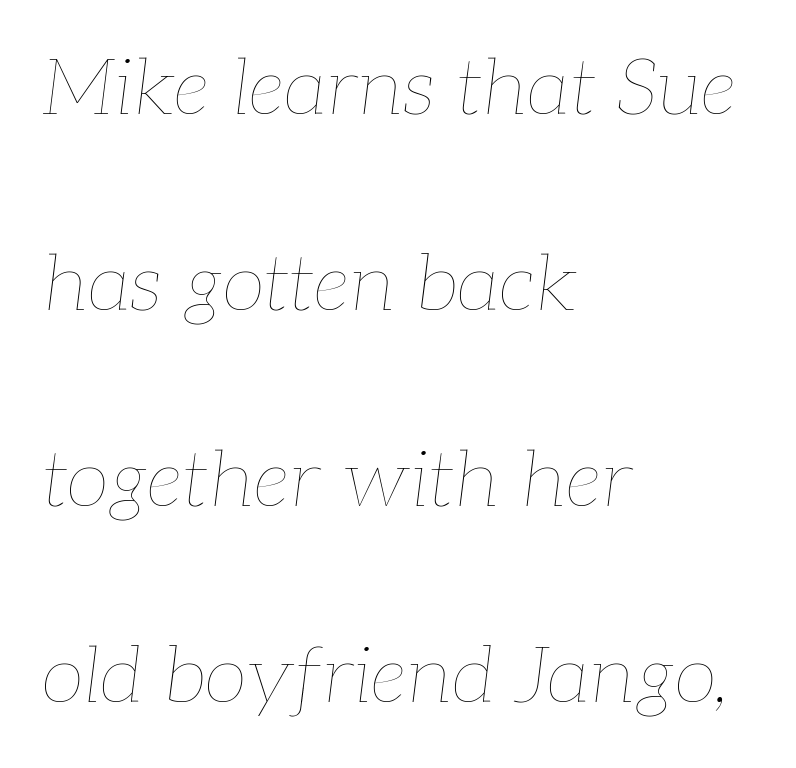
The image shows 79 px thin type, italic (leaning right); set left-aligned, loose line spacing (2.48x), normal letter spacing, not underlined; low stroke contrast and a medium x-height.
